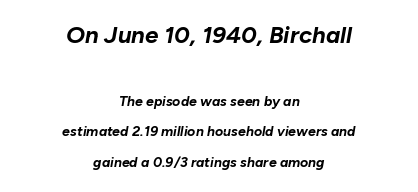
The image shows 24 px bold type, italic (leaning right); set centered, loose line spacing (2.19x), normal letter spacing, not underlined; the first (top) block is 1.71x larger.
